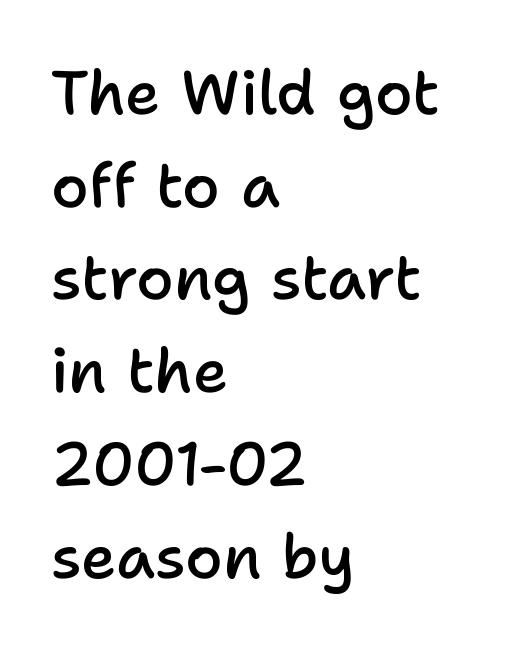
The image shows 61 px semibold sans-serif type, upright; set left-aligned, normal line spacing (1.52x), normal letter spacing, not underlined; low stroke contrast and a medium x-height.
